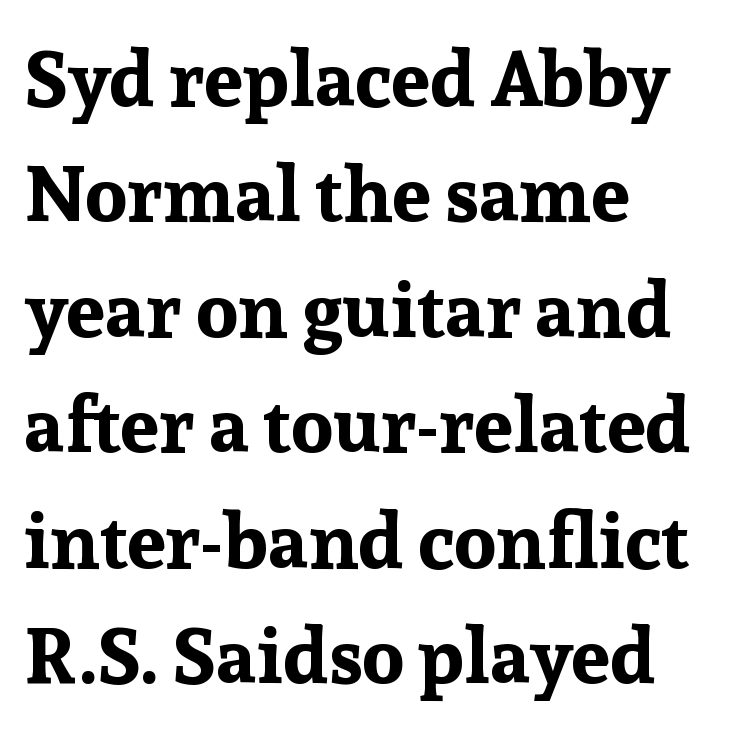
Normally led — the rows are evenly, conventionally spaced. Varying glyph widths throughout — classic text-font behaviour. The rendering anchors every line to the left-hand side. Clear beneath every line of the passage. Words appear dense and cohesive because spacing is normal.
